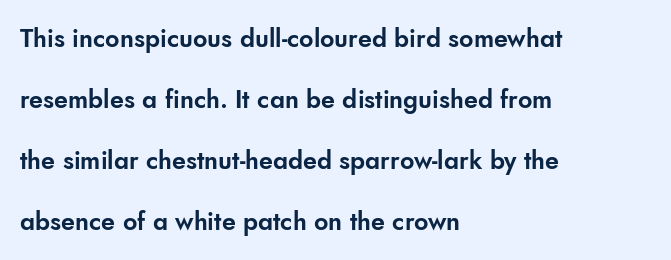
Every stem runs plumb, perpendicular to the baseline. Teacher's note: observe the even left margin — that is flush-left alignment. The lines are spread far apart with generous leading. No extra tracking has been applied to these lines. Decoration check: the copy has no underline.
